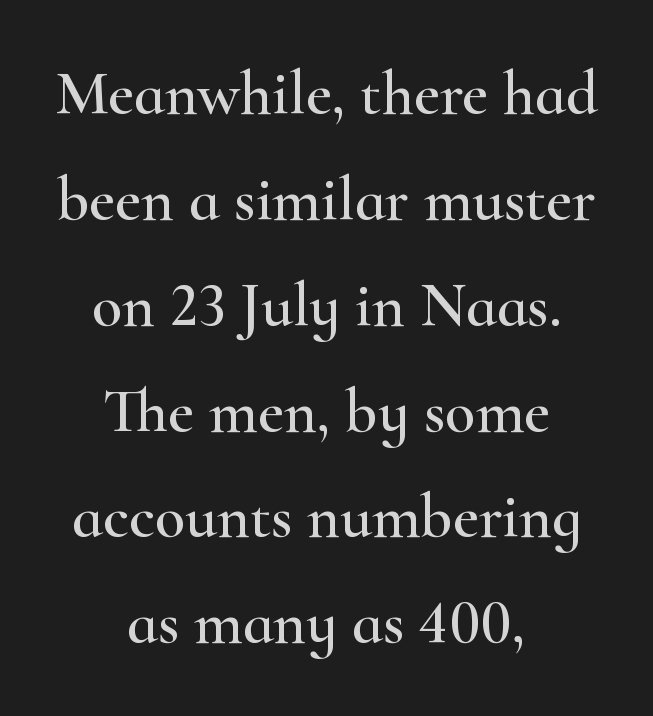
Q: Is the text italic (slanted)? A: No, it is upright.
Q: Is the typeface a serif or a sans-serif typeface? A: Serif.
Q: Is the text underlined? A: No.
Q: How is the paragraph aligned? A: Centered.
Q: Is the spacing between letters normal or unusually wide? A: Normal.
Q: Is the spacing between lines tight, normal or loose? A: Normal.
Q: Width (condensed, normal, or wide)? A: Wide.
Q: Stroke contrast? A: High.
Q: x-height? A: Small.
Q: Monospaced? A: No.
